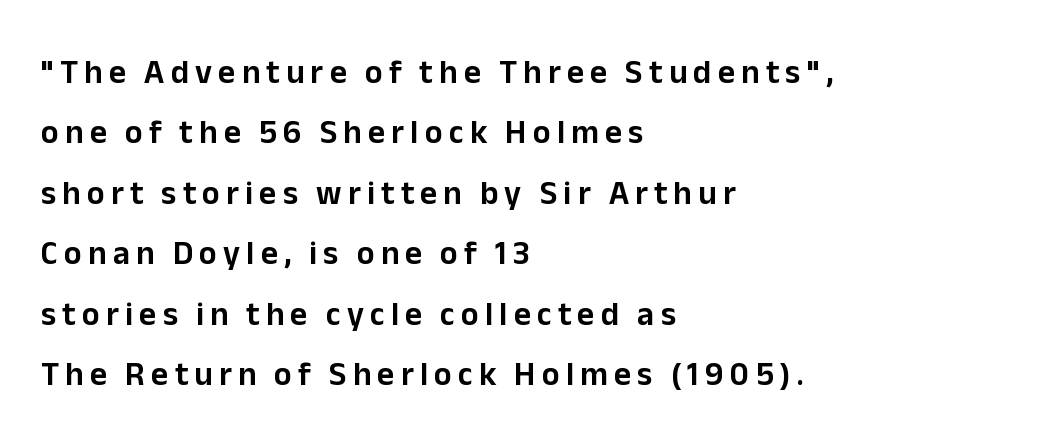
Q: Is the text italic (slanted)? A: No, it is upright.
Q: Is the typeface a serif or a sans-serif typeface? A: Sans-serif.
Q: Is the text underlined? A: No.
Q: How is the paragraph aligned? A: Left-aligned.
Q: Width (condensed, normal, or wide)? A: Normal.
Q: Stroke contrast? A: Low.
Q: x-height? A: Medium.
Q: Monospaced? A: No.
